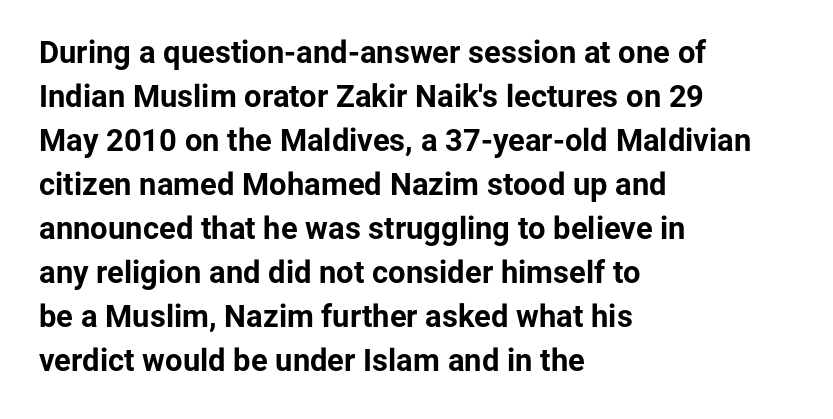
The image shows 31 px bold sans-serif type, upright; set left-aligned, normal line spacing (1.42x), normal letter spacing, not underlined; low stroke contrast and a medium x-height.
